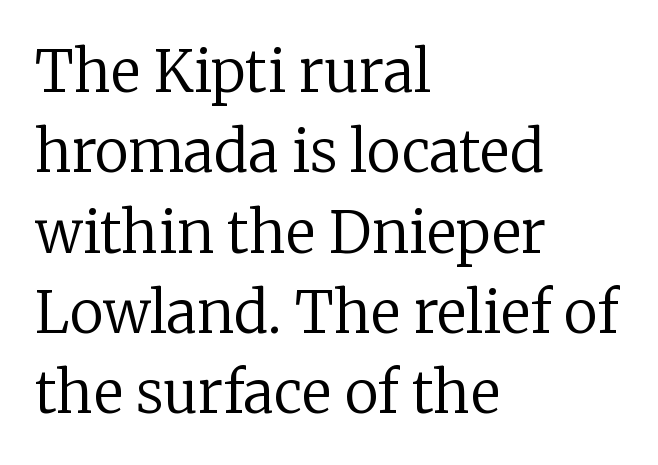
Q: Is the text bold? A: No.
Q: Is the text italic (slanted)? A: No, it is upright.
Q: Is the typeface a serif or a sans-serif typeface? A: Serif.
Q: Is the text underlined? A: No.
Q: How is the paragraph aligned? A: Left-aligned.
Q: Is the spacing between letters normal or unusually wide? A: Normal.
Q: Is the spacing between lines tight, normal or loose? A: Normal.
Q: Width (condensed, normal, or wide)? A: Normal.
Q: Stroke contrast? A: Low.
Q: x-height? A: Medium.
Q: Monospaced? A: No.
